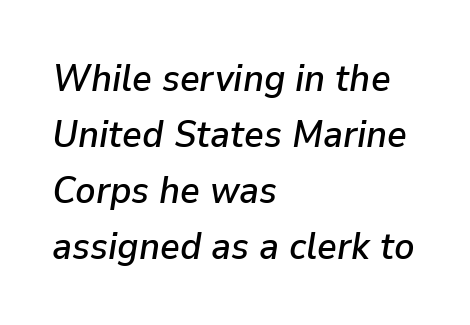
The image shows 38 px text type, italic (leaning right); set left-aligned, normal line spacing (1.47x), normal letter spacing, not underlined; low stroke contrast and a medium x-height.
